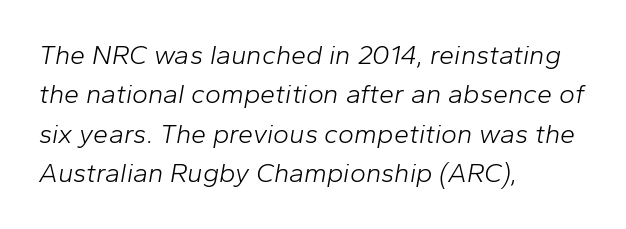
The image shows 27 px text type, italic (leaning right); set left-aligned, normal line spacing (1.46x), normal letter spacing, not underlined.
